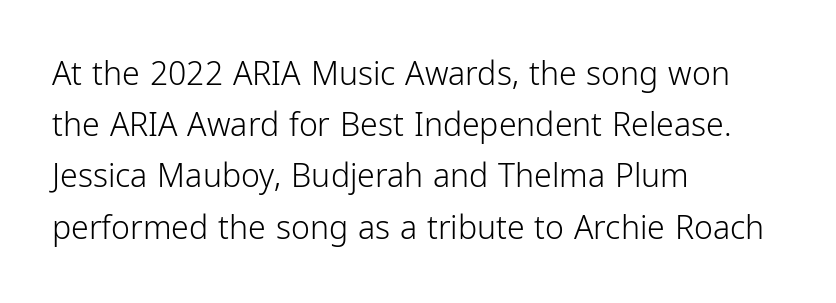
Caption: multi-line text, flush left, ragged right. Standard letterfit; no display-style spreading of the glyphs. Only glyphs here, with clear space below each row. The rendering uses natural spacing where letterforms have individual widths.
